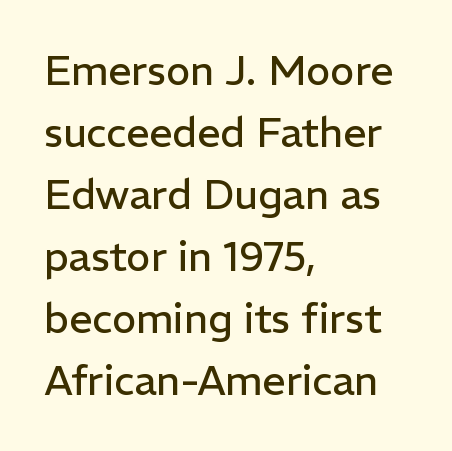
Q: Is the text bold? A: No.
Q: Is the text italic (slanted)? A: No, it is upright.
Q: Is the typeface a serif or a sans-serif typeface? A: Sans-serif.
Q: Is the text underlined? A: No.
Q: How is the paragraph aligned? A: Left-aligned.
Q: Is the spacing between letters normal or unusually wide? A: Normal.
Q: Is the spacing between lines tight, normal or loose? A: Normal.
Q: Width (condensed, normal, or wide)? A: Normal.
Q: Stroke contrast? A: Low.
Q: x-height? A: Medium.
Q: Monospaced? A: No.
